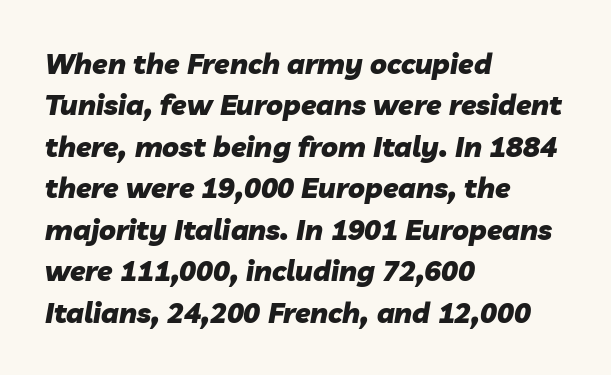
Type without underlining. A typesetter would call this proportional, since set widths differ per character. Rendered with sloped, italic letterforms. You could call the tracking neutral — neither tight nor loose.
